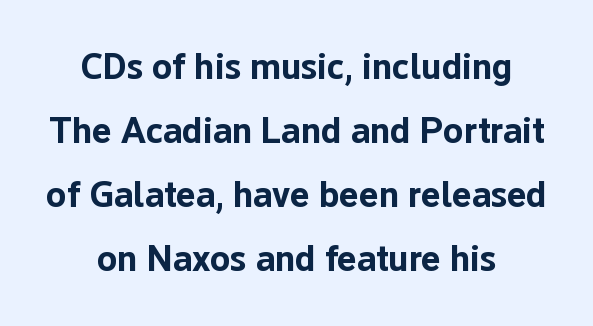
{"serif": "no", "italic": "no", "bold": "yes", "weight": "bold", "width": "normal", "stroke_contrast": "low", "x_height": "medium", "monospaced": "no", "underline": "no", "align": "center", "line_spacing_ratio": 1.73, "letter_spacing": "normal", "letter_spacing_em": 0.0, "glyph_px": 37}
